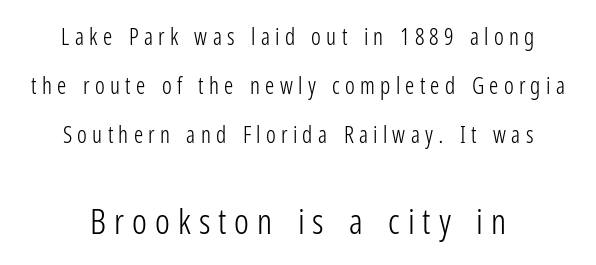
{"serif": "no", "italic": "no", "bold": "no", "weight": "light", "width": "condensed", "stroke_contrast": "low", "x_height": "medium", "monospaced": "no", "underline": "no", "align": "center", "line_spacing": "loose", "line_spacing_ratio": 2.14, "letter_spacing": "wide", "letter_spacing_em": 0.23, "larger_block": "second", "size_ratio": 1.52, "glyph_px": 35}
